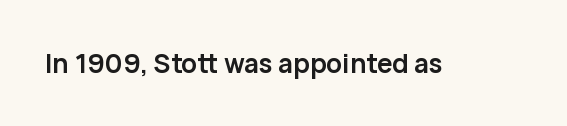
Q: Is the text bold? A: Yes.
Q: Is the text italic (slanted)? A: No, it is upright.
Q: Is the text underlined? A: No.
Q: Is the spacing between letters normal or unusually wide? A: Normal.
